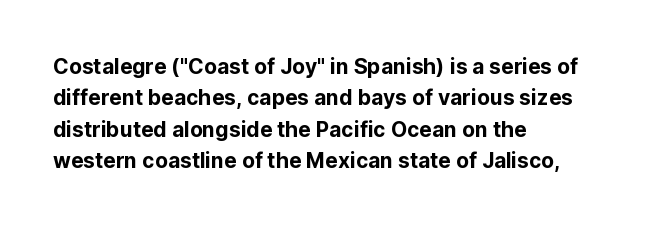
Q: Is the text italic (slanted)? A: No, it is upright.
Q: Is the text underlined? A: No.
Q: How is the paragraph aligned? A: Left-aligned.
Q: Is the spacing between letters normal or unusually wide? A: Normal.
Q: Is the spacing between lines tight, normal or loose? A: Normal.
